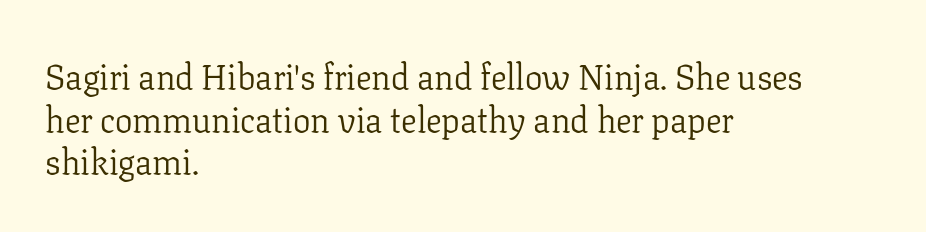
The image shows 35 px light serif type, upright; set left-aligned, line spacing 1.22x, normal letter spacing, not underlined; low stroke contrast and a medium x-height.
